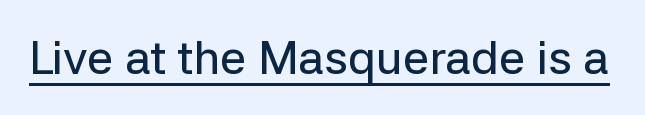
{"serif": "no", "italic": "no", "width": "normal", "stroke_contrast": "low", "x_height": "medium", "monospaced": "no", "underline": "yes", "letter_spacing": "normal", "letter_spacing_em": 0.0, "glyph_px": 47}
